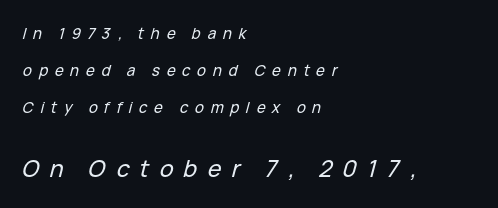
{"italic": "yes", "lean": "right", "slant_degrees": 15, "underline": "no", "align": "left", "line_spacing": "loose", "line_spacing_ratio": 2.46, "letter_spacing": "wide", "letter_spacing_em": 0.45, "larger_block": "second", "size_ratio": 1.53, "glyph_px": 23}
